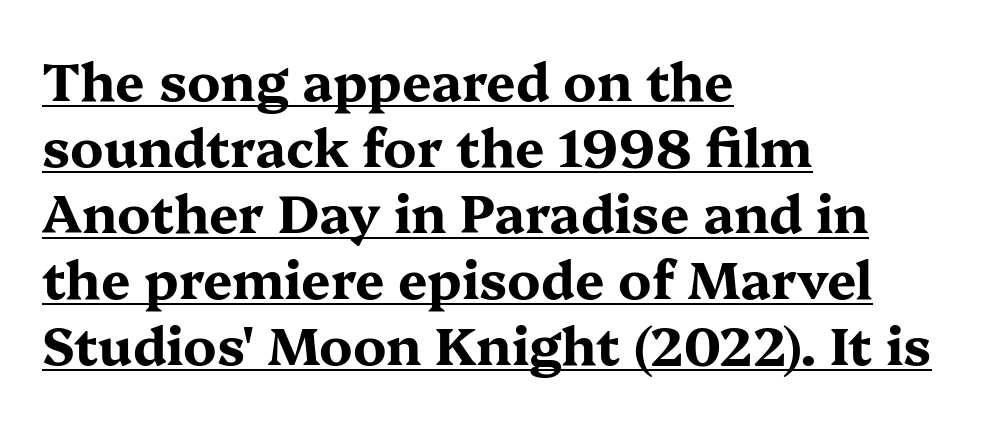
The image shows 52 px bold, wide serif type, upright; set left-aligned, normal line spacing (1.27x), normal letter spacing, underlined; medium stroke contrast and a medium x-height.
